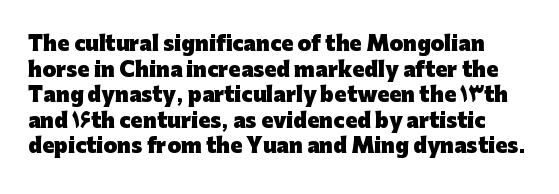
Q: Is the text bold? A: Yes.
Q: Is the text italic (slanted)? A: No, it is upright.
Q: Is the text underlined? A: No.
Q: Is the spacing between letters normal or unusually wide? A: Normal.
Q: Is the spacing between lines tight, normal or loose? A: Normal.
